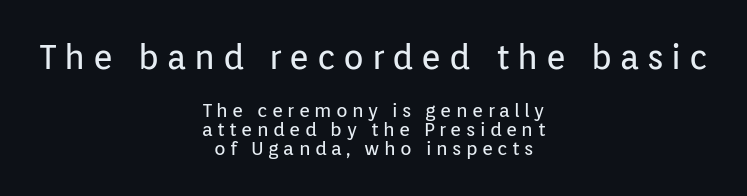
Where is the straight margin? There isn't one; the lines are centered. In terms of posture, this sample is upright. Rows of type sit shoulder to shoulder in the vertical direction. You could only call the tracking loose — the letters float apart. If you squint, the top block still reads clearly — it's the larger of the two.
